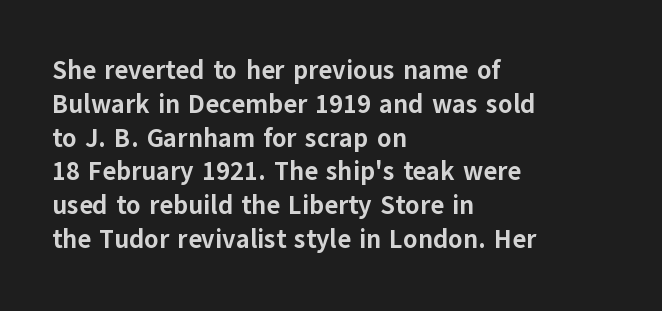
Q: Is the text bold? A: Yes.
Q: Is the text italic (slanted)? A: No, it is upright.
Q: Is the text underlined? A: No.
Q: How is the paragraph aligned? A: Left-aligned.
Q: Is the spacing between letters normal or unusually wide? A: Normal.
Q: Is the spacing between lines tight, normal or loose? A: Normal.
